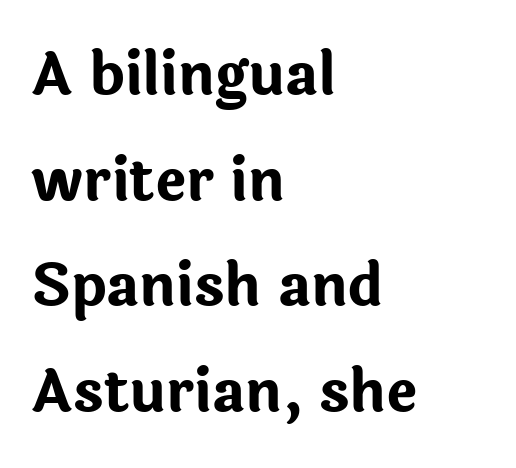
Q: Is the text bold? A: Yes.
Q: Is the text italic (slanted)? A: No, it is upright.
Q: Is the typeface a serif or a sans-serif typeface? A: Sans-serif.
Q: Is the text underlined? A: No.
Q: How is the paragraph aligned? A: Left-aligned.
Q: Is the spacing between letters normal or unusually wide? A: Normal.
Q: Width (condensed, normal, or wide)? A: Normal.
Q: Stroke contrast? A: Low.
Q: x-height? A: Medium.
Q: Monospaced? A: No.
